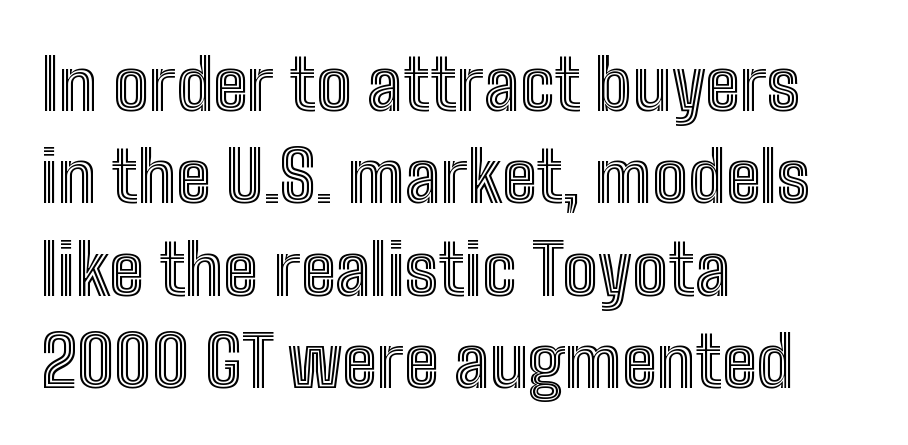
{"italic": "no", "width": "condensed", "x_height": "medium", "monospaced": "no", "underline": "no", "align": "left", "line_spacing": "normal", "line_spacing_ratio": 1.3, "letter_spacing": "normal", "letter_spacing_em": 0.0, "glyph_px": 71}
